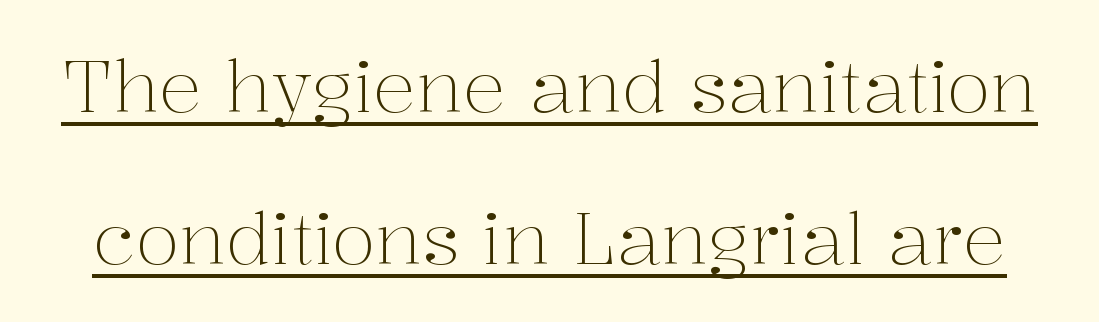
The image shows 72 px light serif type, upright; set loose line spacing (2.11x), normal letter spacing, underlined; medium stroke contrast and a medium x-height.
